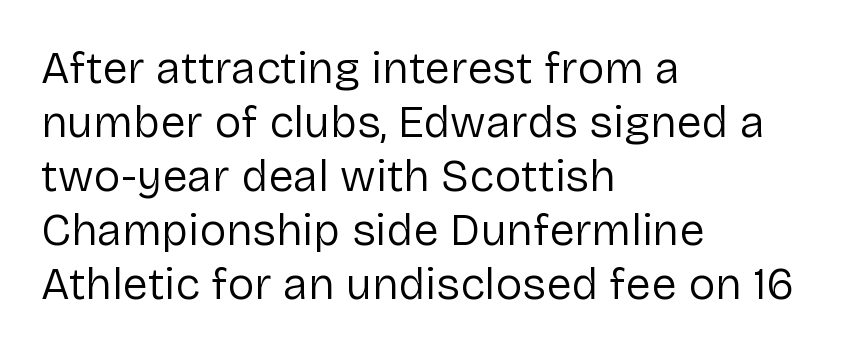
The passage shown is typed in a proportional face where columns would drift. Italic? Not at all — the glyphs are vertical. Note: no serifs on the glyphs. No extra tracking has been applied to these lines. The specimen omits any rule beneath the text block's lines.
